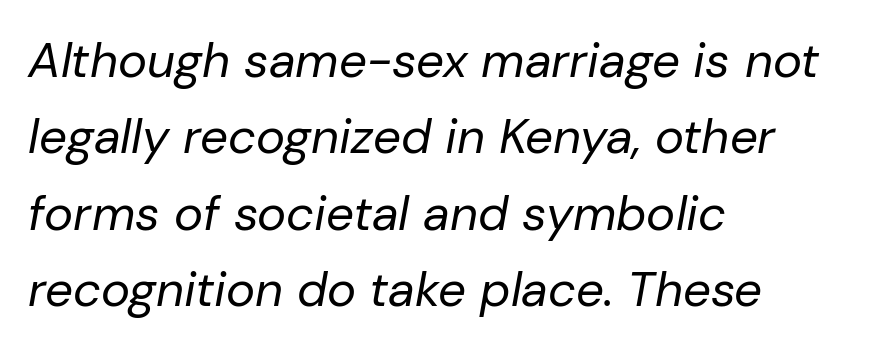
{"italic": "yes", "lean": "right", "slant_degrees": 10, "bold": "no", "weight": "regular", "width": "normal", "stroke_contrast": "low", "x_height": "medium", "monospaced": "no", "underline": "no", "align": "left", "line_spacing": "normal", "line_spacing_ratio": 1.56, "letter_spacing": "normal", "letter_spacing_em": 0.0, "glyph_px": 49}
